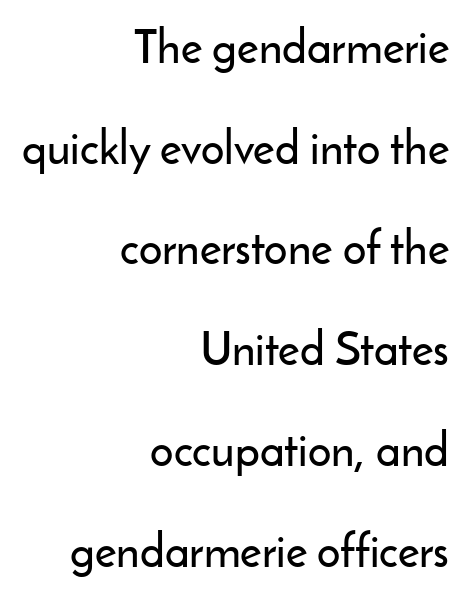
Type without underlining. Nothing sits at the stroke ends, so this counts as sans-serif. The type sits square on the baseline with zero lean. Teacher's note: observe the even right margin — that is flush-right alignment.
